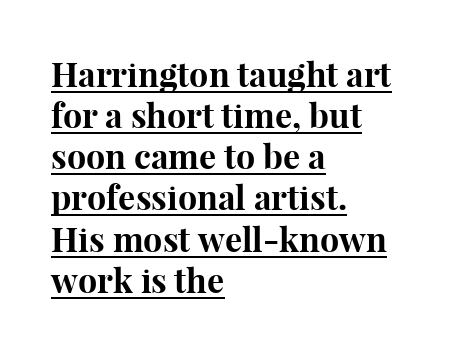
{"serif": "yes", "italic": "no", "bold": "yes", "weight": "bold", "width": "normal", "stroke_contrast": "high", "x_height": "medium", "monospaced": "no", "underline": "yes", "align": "left", "line_spacing_ratio": 1.21, "letter_spacing": "normal", "letter_spacing_em": 0.0, "glyph_px": 34}
